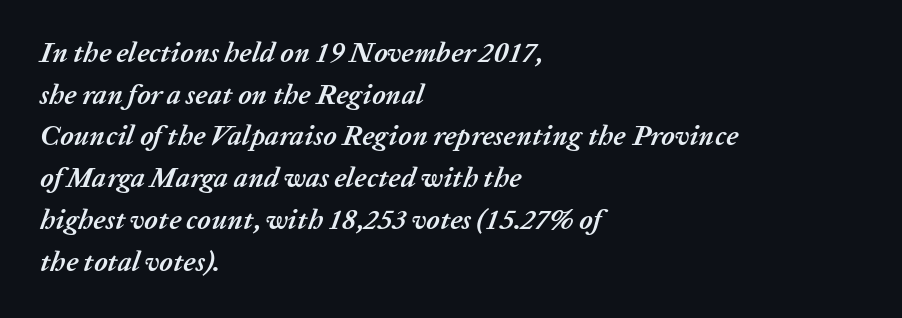
The image shows 28 px semibold type, italic (leaning right); set left-aligned, normal line spacing (1.49x), normal letter spacing, not underlined; low stroke contrast and a medium x-height.
